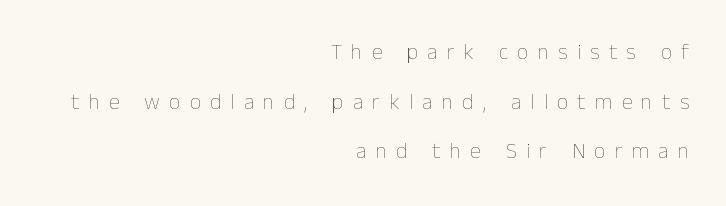
{"italic": "no", "bold": "no", "underline": "no", "align": "right", "line_spacing": "loose", "line_spacing_ratio": 2.26, "letter_spacing": "wide", "letter_spacing_em": 0.42, "glyph_px": 22}
